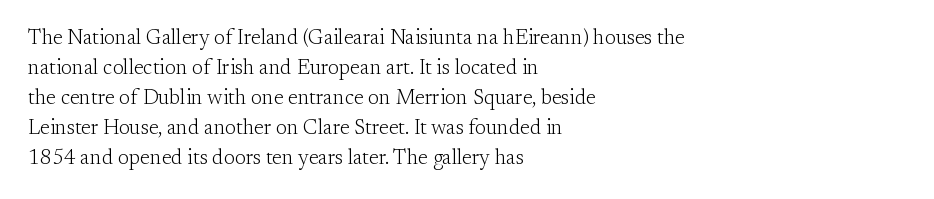
The image shows 21 px text type, upright; set left-aligned, normal line spacing (1.43x), normal letter spacing, not underlined.
